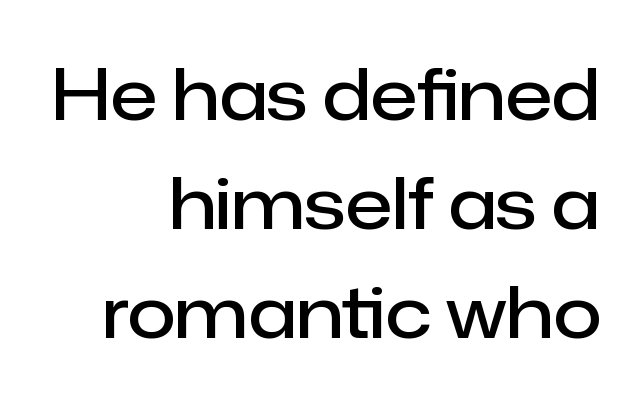
{"serif": "no", "italic": "no", "bold": "semi", "weight": "semibold", "width": "normal", "stroke_contrast": "low", "x_height": "medium", "monospaced": "no", "underline": "no", "align": "right", "line_spacing": "normal", "line_spacing_ratio": 1.56, "letter_spacing": "normal", "letter_spacing_em": 0.0, "glyph_px": 70}
